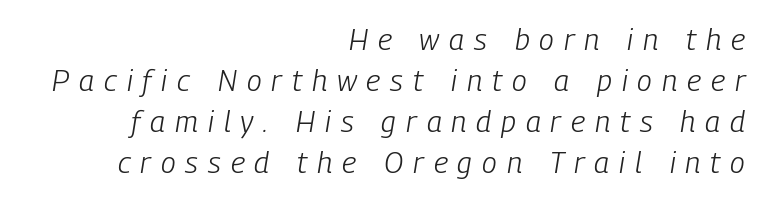
The image shows 30 px light, condensed type, italic (leaning right); set right-aligned, normal line spacing (1.37x), unusually wide letter spacing (+0.33 em), not underlined; low stroke contrast and a medium x-height.
